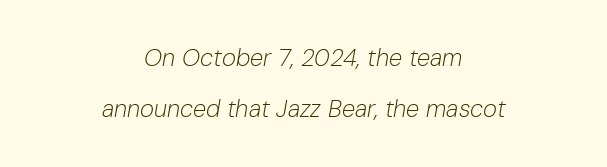
{"italic": "yes", "lean": "right", "slant_degrees": 10, "bold": "no", "underline": "no", "align": "center", "line_spacing": "loose", "line_spacing_ratio": 2.12, "letter_spacing": "normal", "letter_spacing_em": 0.0, "glyph_px": 24}
